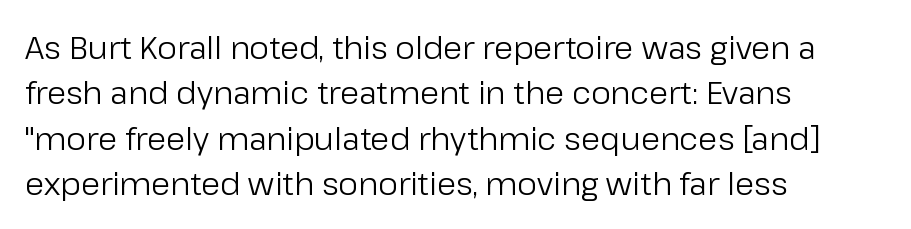
{"serif": "no", "italic": "no", "bold": "no", "weight": "regular", "width": "normal", "stroke_contrast": "low", "x_height": "medium", "monospaced": "no", "underline": "no", "align": "left", "line_spacing": "normal", "line_spacing_ratio": 1.46, "letter_spacing": "normal", "letter_spacing_em": 0.0, "glyph_px": 31}
